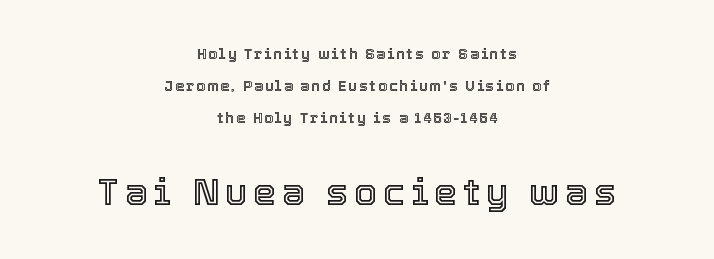
{"italic": "no", "width": "normal", "x_height": "medium", "monospaced": "no", "underline": "no", "align": "center", "line_spacing": "loose", "line_spacing_ratio": 2.27, "larger_block": "second", "size_ratio": 2.64, "glyph_px": 37}
